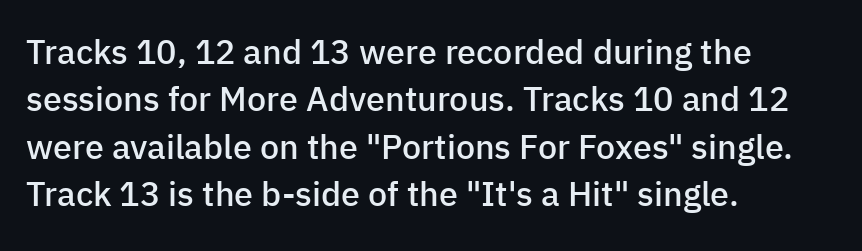
Q: Is the text bold? A: Semi-bold.
Q: Is the text italic (slanted)? A: No, it is upright.
Q: Is the typeface a serif or a sans-serif typeface? A: Sans-serif.
Q: Is the text underlined? A: No.
Q: How is the paragraph aligned? A: Left-aligned.
Q: Is the spacing between letters normal or unusually wide? A: Normal.
Q: Is the spacing between lines tight, normal or loose? A: Normal.
Q: Width (condensed, normal, or wide)? A: Normal.
Q: Stroke contrast? A: Low.
Q: x-height? A: Medium.
Q: Monospaced? A: No.
